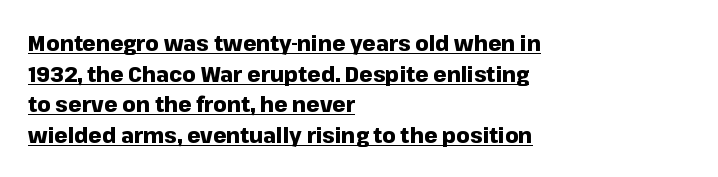
Heft: maximum for text — a bold. Line beginnings align vertically; line endings do not. The string is rendered with underlining switched on. Horizontal bands of white between lines are of average thickness. Posture: upright roman.
